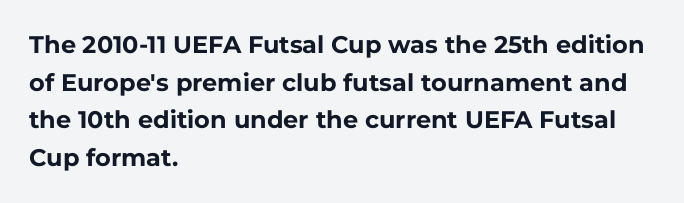
{"italic": "no", "bold": "yes", "underline": "no", "align": "left", "line_spacing": "normal", "line_spacing_ratio": 1.57, "letter_spacing": "normal", "letter_spacing_em": 0.0, "glyph_px": 24}
